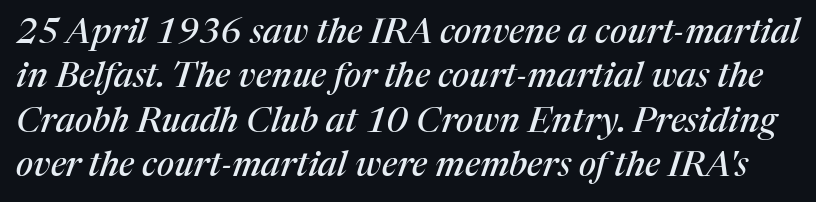
Old-style or modern, the face here clearly has serifs. The passage shown stacks its lines at a standard gap. No extra tracking has been applied to these lines. No word sits above an underline. The passage shown leans; its letterforms are oblique. Character widths vary here, with narrow letters taking less room than wide ones.
